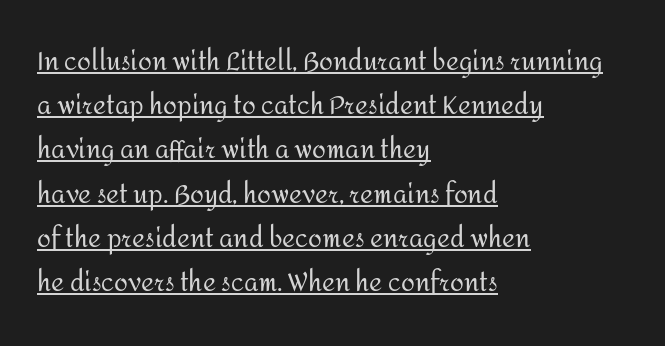
The image shows 25 px text type, upright; set left-aligned, line spacing 1.77x, normal letter spacing, underlined.
